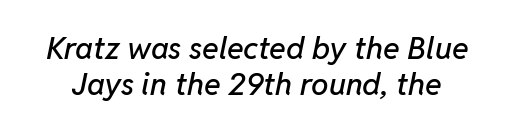
Character widths vary here, with narrow letters taking less room than wide ones. Emphasis-style slanted type is in use. Characters follow at the spacing the type designer built in. No word sits above an underline.
